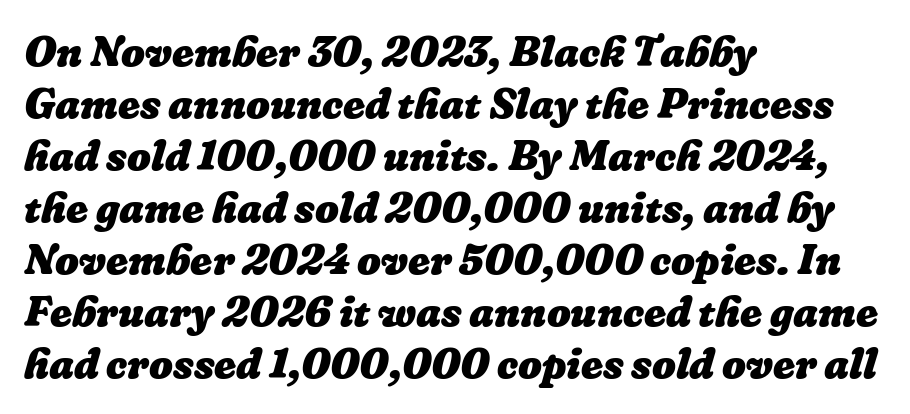
The image shows 42 px heavy type; set left-aligned, line spacing 1.24x, normal letter spacing, not underlined; low stroke contrast and a medium x-height.
